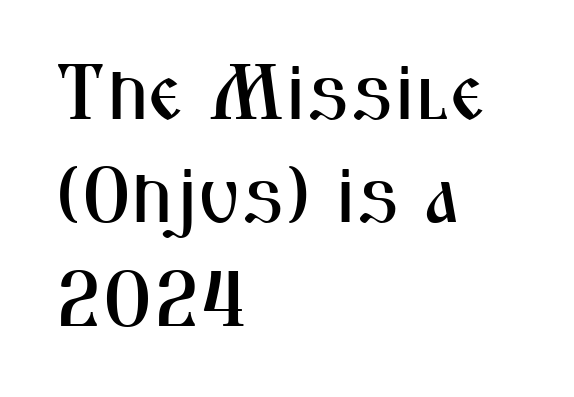
Q: Is the text italic (slanted)? A: No, it is upright.
Q: Is the typeface a serif or a sans-serif typeface? A: Sans-serif.
Q: Is the text underlined? A: No.
Q: How is the paragraph aligned? A: Left-aligned.
Q: Is the spacing between letters normal or unusually wide? A: Normal.
Q: Is the spacing between lines tight, normal or loose? A: Normal.
Q: Width (condensed, normal, or wide)? A: Condensed.
Q: Stroke contrast? A: Medium.
Q: x-height? A: Medium.
Q: Monospaced? A: No.
